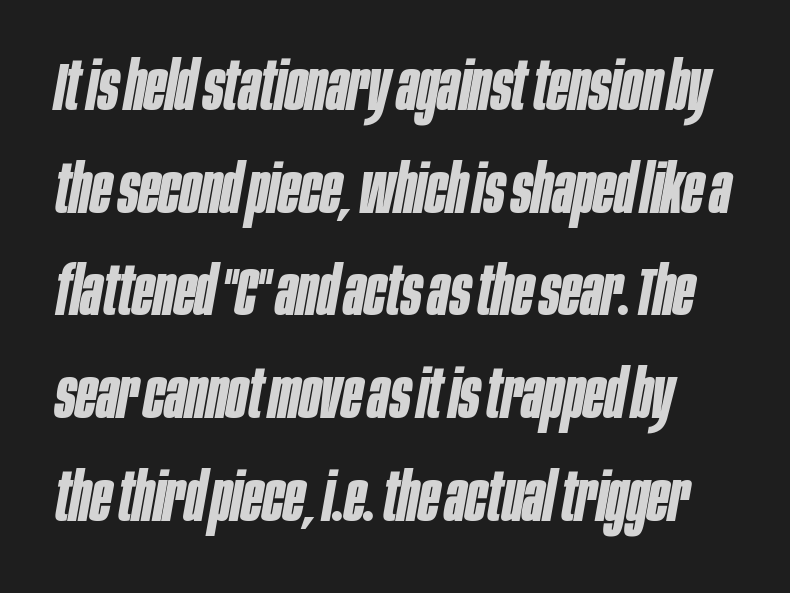
The image shows 68 px bold, condensed type, italic (leaning right); set normal line spacing (1.51x), normal letter spacing, not underlined; low stroke contrast and a large x-height.
